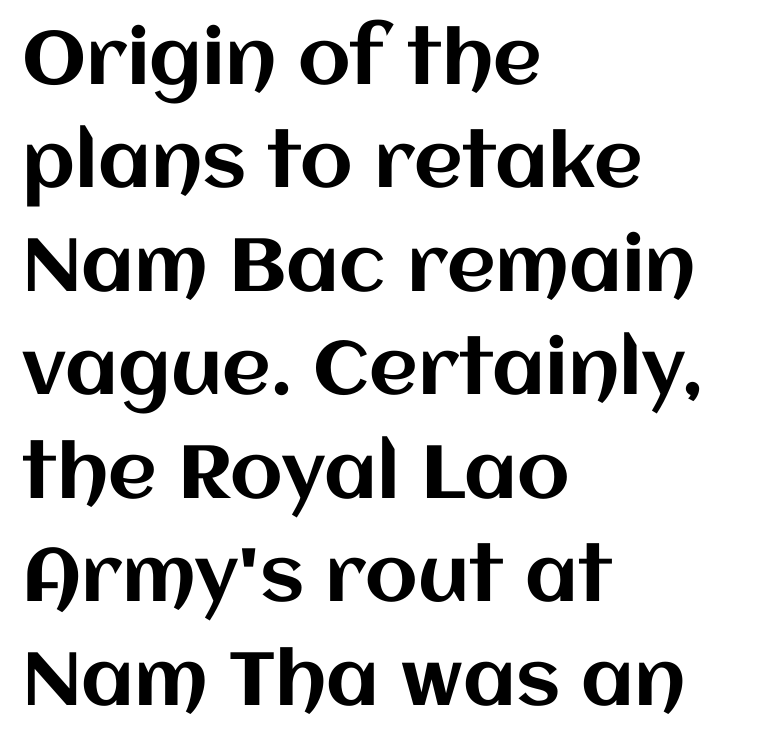
Tracking here is standard; glyphs follow each other at the usual distance. Does the copy run flush right? No — it runs flush left. Looks like regular typesetting: each glyph gets only the width it needs. Vertical strokes here are truly vertical. The vertical gap from one line to the next is medium.
